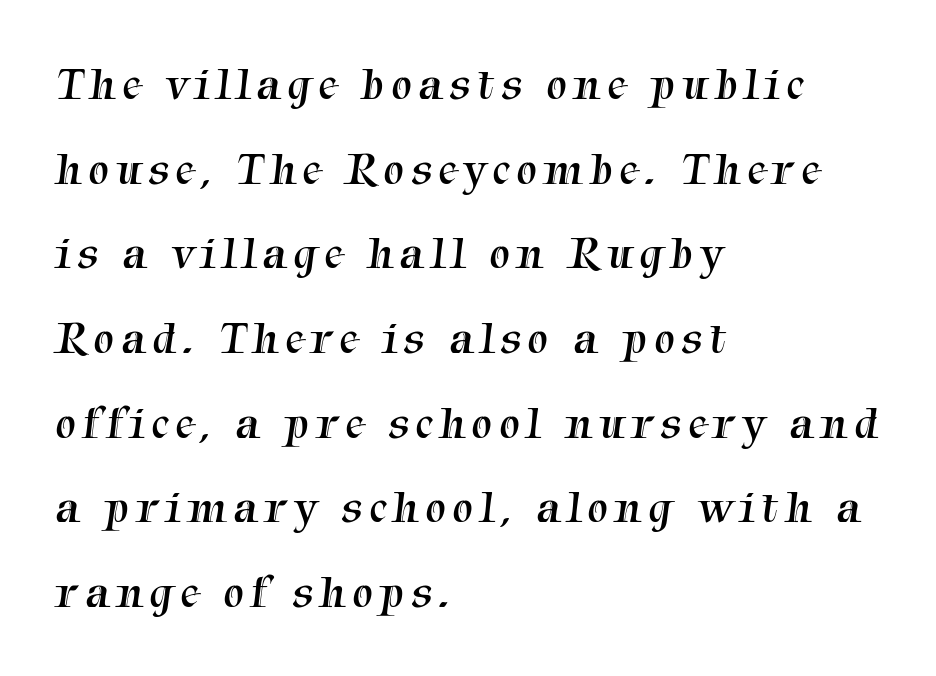
Stems here are at most as thick as an everyday book face. Serifs: yes, visible at the terminals of the letterforms. These lines are rendered in a variable-pitch font. Has an underline been added? It has not. This sample is left-justified, so line endings fall wherever the words run out.
